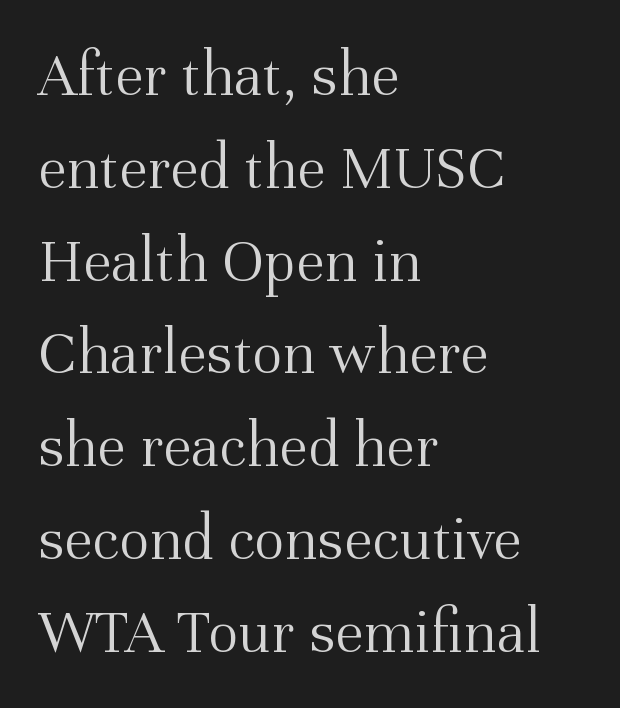
{"serif": "yes", "italic": "no", "bold": "no", "weight": "light", "width": "normal", "stroke_contrast": "medium", "x_height": "medium", "monospaced": "no", "underline": "no", "align": "left", "line_spacing": "normal", "line_spacing_ratio": 1.45, "letter_spacing": "normal", "letter_spacing_em": 0.0, "glyph_px": 64}
